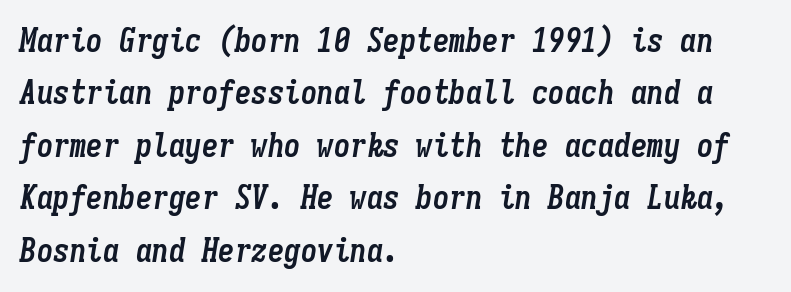
The sample has been set heavy, in full bold. The font's italic variant was chosen for this text. Honestly, the letter spacing is just normal — you wouldn't notice it. Descenders are the only things crossing below the line. All the whitespace from short lines collects on the right. Evenly set lines give the paragraph a standard silhouette.
